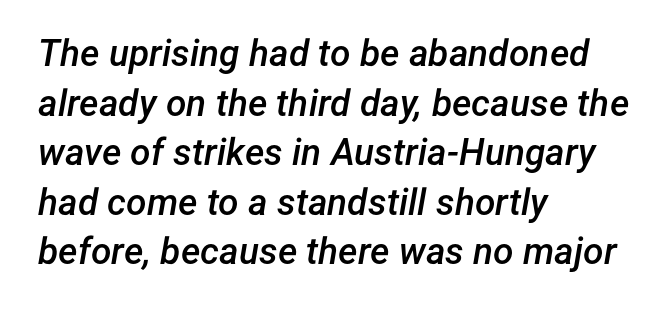
The image shows 37 px semibold type, italic (leaning right); set left-aligned, normal line spacing (1.34x), normal letter spacing, not underlined; low stroke contrast and a medium x-height.
